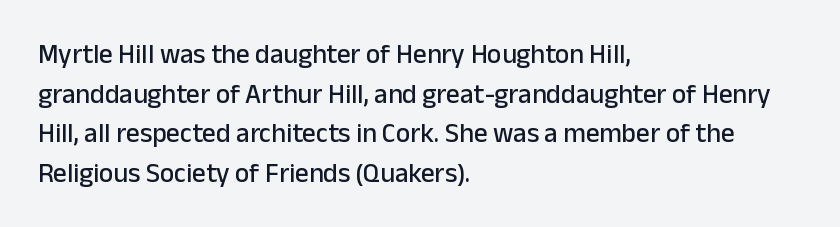
The image shows 27 px text type, upright; set left-aligned, normal line spacing (1.47x), normal letter spacing, not underlined.
